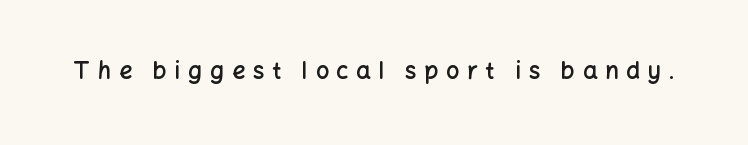
{"italic": "no", "bold": "semi", "underline": "no", "letter_spacing": "wide", "letter_spacing_em": 0.34, "glyph_px": 23}
